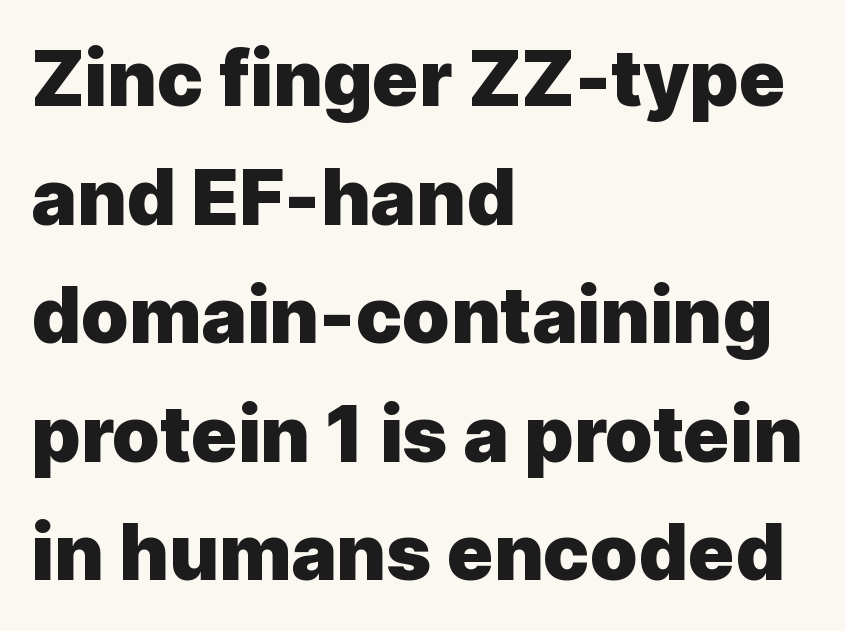
The image shows 77 px heavy sans-serif type, upright; set left-aligned, normal line spacing (1.54x), normal letter spacing, not underlined; a medium x-height.
